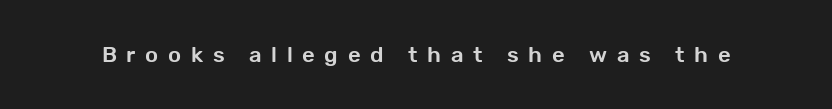
Q: Is the text italic (slanted)? A: No, it is upright.
Q: Is the text underlined? A: No.
Q: Is the spacing between letters normal or unusually wide? A: Unusually wide.
